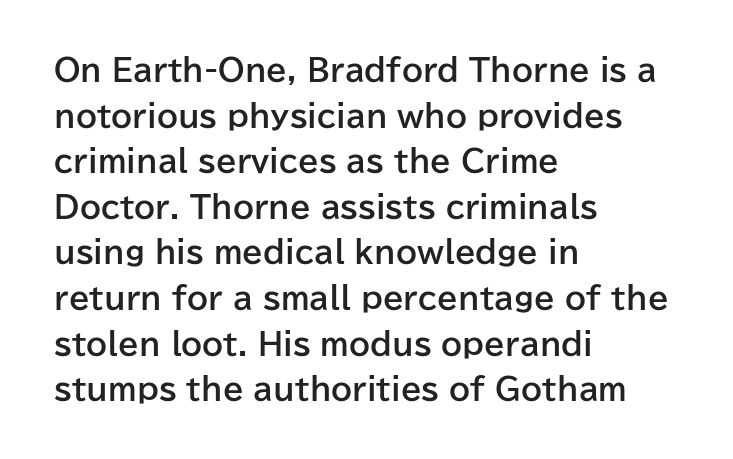
{"serif": "no", "italic": "no", "bold": "yes", "weight": "bold", "width": "normal", "stroke_contrast": "low", "x_height": "medium", "monospaced": "no", "underline": "no", "align": "left", "line_spacing": "normal", "line_spacing_ratio": 1.52, "letter_spacing": "normal", "letter_spacing_em": 0.0, "glyph_px": 30}
